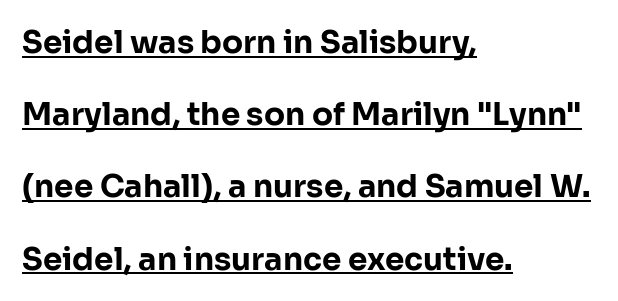
{"serif": "no", "italic": "no", "bold": "yes", "weight": "bold", "width": "normal", "stroke_contrast": "low", "x_height": "medium", "monospaced": "no", "underline": "yes", "align": "left", "line_spacing": "loose", "line_spacing_ratio": 2.33, "letter_spacing": "normal", "letter_spacing_em": 0.0, "glyph_px": 31}
